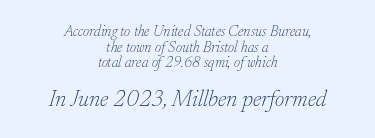
{"italic": "yes", "lean": "right", "slant_degrees": 17, "bold": "no", "underline": "no", "align": "center", "line_spacing": "tight", "line_spacing_ratio": 1.04, "letter_spacing": "normal", "letter_spacing_em": 0.0, "larger_block": "second", "size_ratio": 1.53, "glyph_px": 23}
